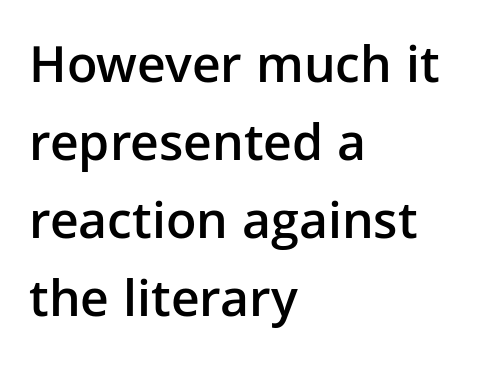
Q: Is the text bold? A: Semi-bold.
Q: Is the text italic (slanted)? A: No, it is upright.
Q: Is the typeface a serif or a sans-serif typeface? A: Sans-serif.
Q: Is the text underlined? A: No.
Q: How is the paragraph aligned? A: Left-aligned.
Q: Is the spacing between letters normal or unusually wide? A: Normal.
Q: Is the spacing between lines tight, normal or loose? A: Normal.
Q: Width (condensed, normal, or wide)? A: Normal.
Q: Stroke contrast? A: Low.
Q: x-height? A: Medium.
Q: Monospaced? A: No.
